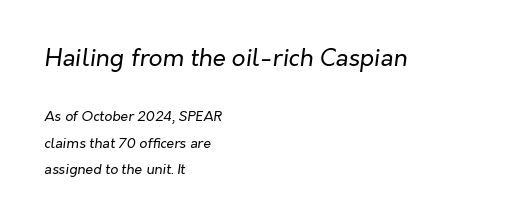
The image shows 24 px text type, italic (leaning right); set left-aligned, line spacing 1.88x, normal letter spacing, not underlined; the first (top) block is 1.71x larger.
